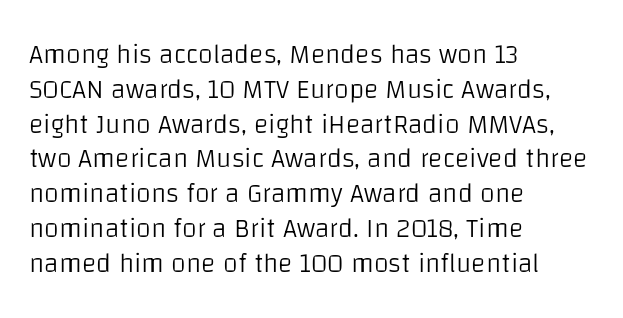
{"italic": "no", "bold": "no", "underline": "no", "align": "left", "line_spacing": "normal", "line_spacing_ratio": 1.29, "letter_spacing": "normal", "letter_spacing_em": 0.0, "glyph_px": 27}
